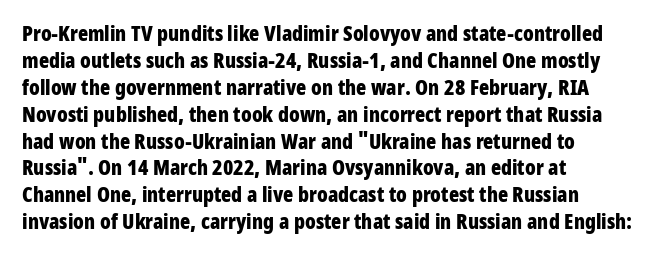
Q: Is the text bold? A: Yes.
Q: Is the text italic (slanted)? A: No, it is upright.
Q: Is the text underlined? A: No.
Q: How is the paragraph aligned? A: Left-aligned.
Q: Is the spacing between letters normal or unusually wide? A: Normal.
Q: Is the spacing between lines tight, normal or loose? A: Normal.
